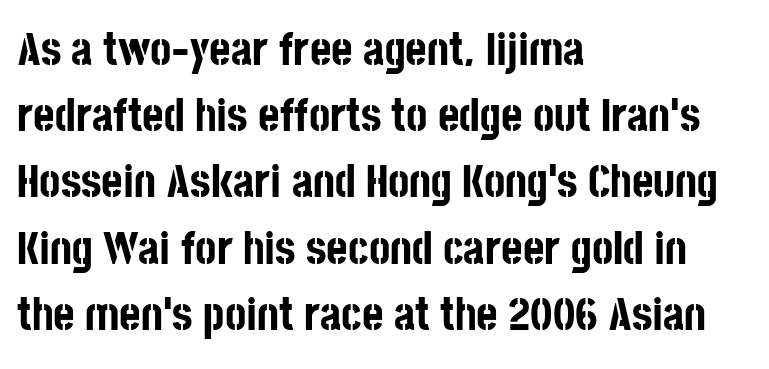
{"serif": "no", "italic": "no", "bold": "yes", "weight": "bold", "width": "condensed", "stroke_contrast": "low", "x_height": "large", "monospaced": "no", "underline": "no", "align": "left", "line_spacing": "normal", "line_spacing_ratio": 1.44, "letter_spacing": "normal", "letter_spacing_em": 0.0, "glyph_px": 46}
